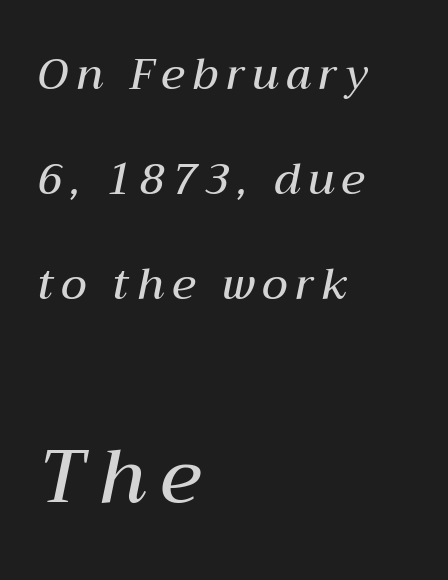
Q: Is the text bold? A: Semi-bold.
Q: Is the text italic (slanted)? A: Yes, it leans right by about 12 degrees.
Q: Is the text underlined? A: No.
Q: How is the paragraph aligned? A: Left-aligned.
Q: Is the spacing between lines tight, normal or loose? A: Loose.
Q: Which block of text is set in a larger size, the first (top) or the second (bottom)? A: The second (bottom) one.
Q: Width (condensed, normal, or wide)? A: Normal.
Q: Stroke contrast? A: Medium.
Q: x-height? A: Medium.
Q: Monospaced? A: No.
